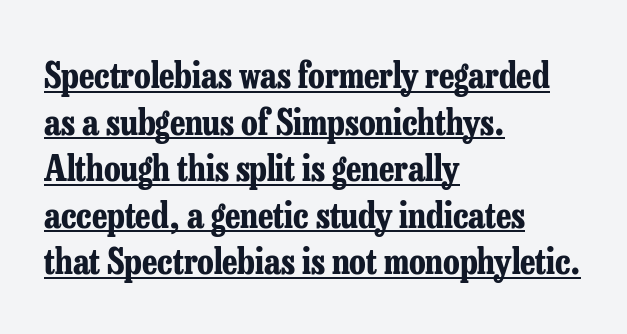
Q: Is the text bold? A: Yes.
Q: Is the text italic (slanted)? A: No, it is upright.
Q: Is the typeface a serif or a sans-serif typeface? A: Serif.
Q: Is the text underlined? A: Yes.
Q: How is the paragraph aligned? A: Left-aligned.
Q: Is the spacing between letters normal or unusually wide? A: Normal.
Q: Is the spacing between lines tight, normal or loose? A: Normal.
Q: Width (condensed, normal, or wide)? A: Condensed.
Q: Stroke contrast? A: Low.
Q: x-height? A: Medium.
Q: Monospaced? A: No.
